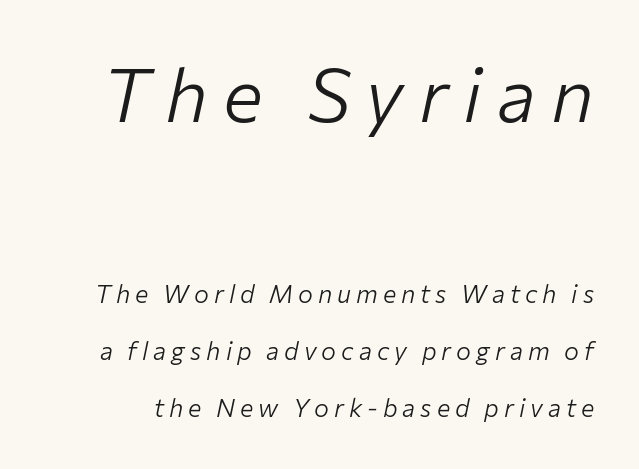
The more generous point size was reserved for the upper chunk. Glyph-to-glyph distance is far greater than everyday printed text. The specimen reads as italic at a glance. What's the leading like? Stretched, with rows far apart. Decoration check: the copy has no underline.
